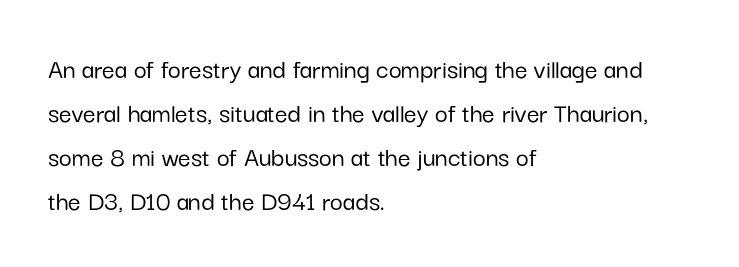
A typesetter would mark this as roman, not italic. The tracking reads as untouched default to a designer's eye. Compared with typical paragraphs, the rows here are spaced about the same. Examine the stroke ends and you'll find no serifs. Plain, unruled lines of type. The ragged edge is on the right, which tells us the setting is flush left.
